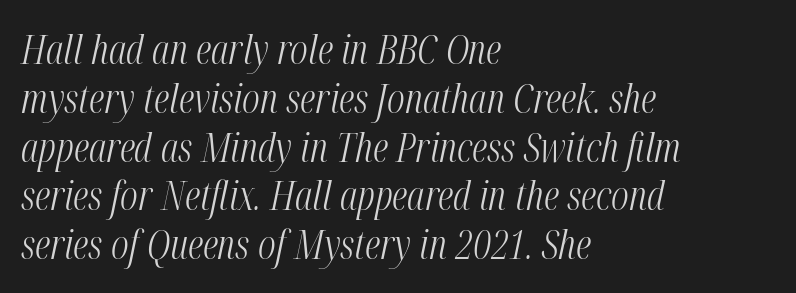
{"italic": "yes", "lean": "right", "slant_degrees": 12, "bold": "no", "weight": "light", "width": "condensed", "stroke_contrast": "medium", "x_height": "medium", "monospaced": "no", "underline": "no", "align": "left", "line_spacing_ratio": 1.22, "letter_spacing": "normal", "letter_spacing_em": 0.0, "glyph_px": 40}
